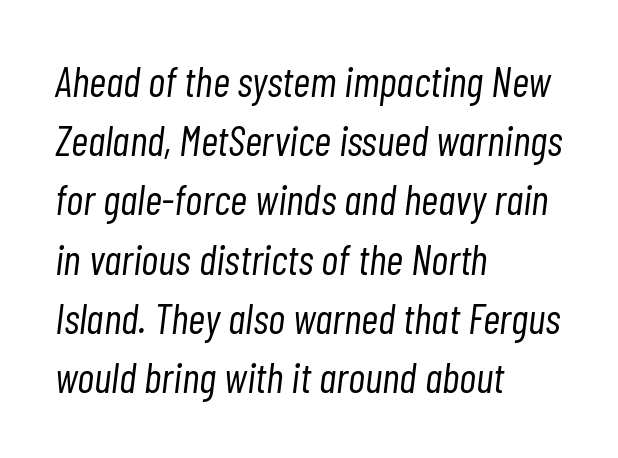
{"italic": "yes", "lean": "right", "slant_degrees": 7, "bold": "no", "weight": "light", "width": "condensed", "stroke_contrast": "low", "x_height": "medium", "monospaced": "no", "underline": "no", "align": "left", "line_spacing": "normal", "line_spacing_ratio": 1.41, "letter_spacing": "normal", "letter_spacing_em": 0.0, "glyph_px": 42}
